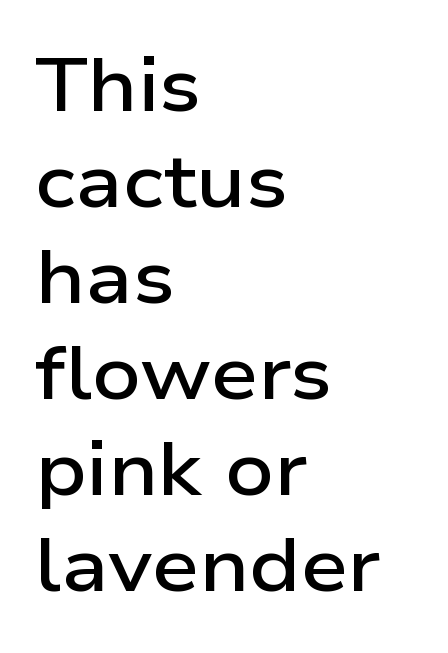
The image shows 75 px semibold, wide sans-serif type, upright; set left-aligned, normal line spacing (1.28x), normal letter spacing, not underlined; low stroke contrast and a medium x-height.
